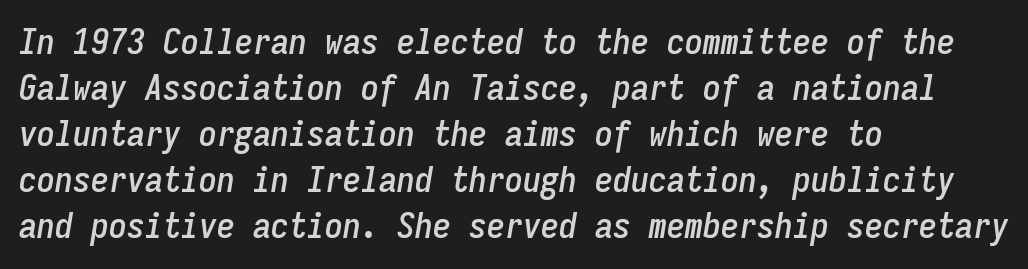
The image shows 36 px condensed type, italic (leaning right), monospaced; set left-aligned, normal line spacing (1.28x), normal letter spacing, not underlined; low stroke contrast and a medium x-height.
